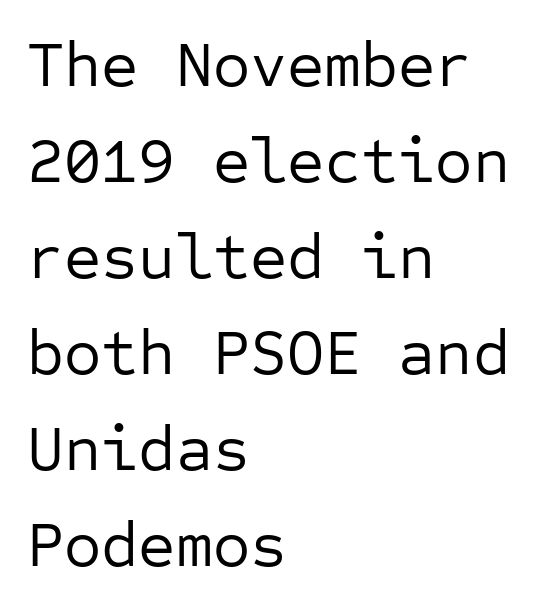
{"serif": "no", "italic": "no", "bold": "no", "weight": "regular", "width": "normal", "stroke_contrast": "low", "x_height": "medium", "monospaced": "yes", "underline": "no", "align": "left", "line_spacing": "normal", "line_spacing_ratio": 1.5, "letter_spacing": "normal", "letter_spacing_em": 0.0, "glyph_px": 64}
